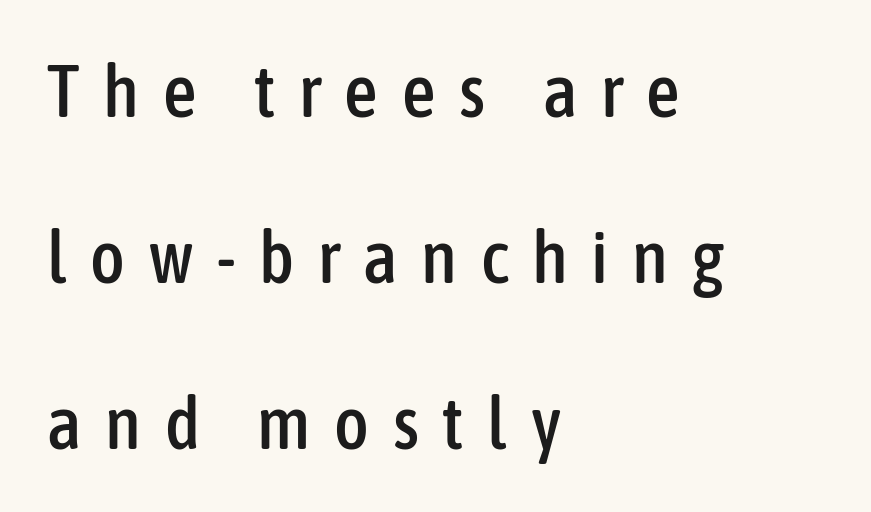
The leading is generous, giving the passage an open texture. These lines are rendered in a variable-pitch font. The rendering anchors every line to the left-hand side. The horizontal fit of the characters is loose and conspicuously gappy. Glance below the letters and you will spot only blank space. You can tell from the bare stems that sans-serif type was used.
